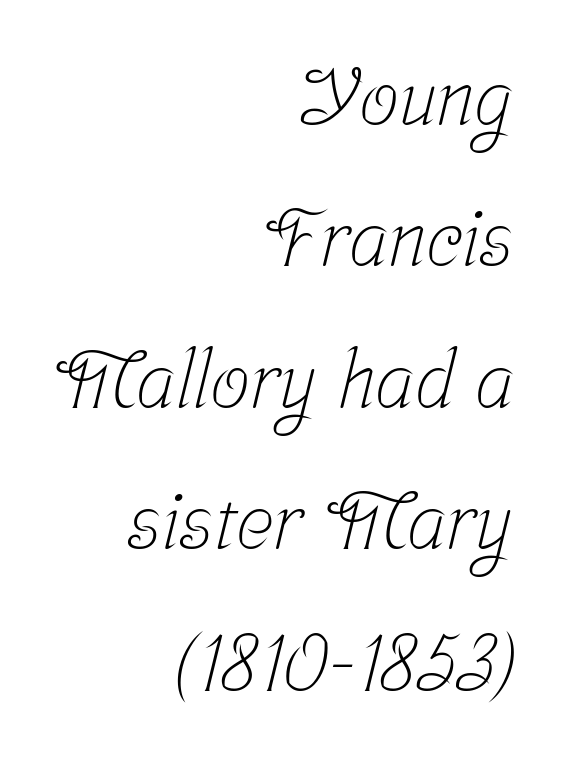
Q: Is the text bold? A: No.
Q: Is the typeface a serif or a sans-serif typeface? A: Serif.
Q: Is the text underlined? A: No.
Q: How is the paragraph aligned? A: Right-aligned.
Q: Is the spacing between letters normal or unusually wide? A: Normal.
Q: Width (condensed, normal, or wide)? A: Condensed.
Q: Stroke contrast? A: Low.
Q: x-height? A: Medium.
Q: Monospaced? A: No.
